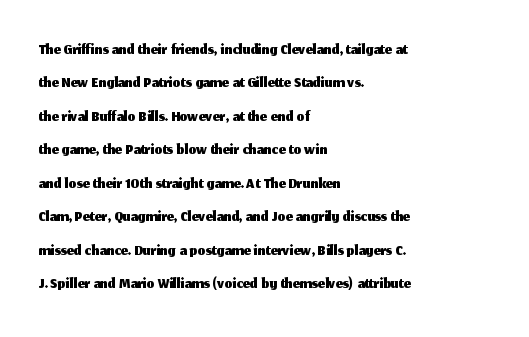
The image shows 25 px text type, upright; set left-aligned, normal line spacing (1.34x), normal letter spacing, not underlined.
